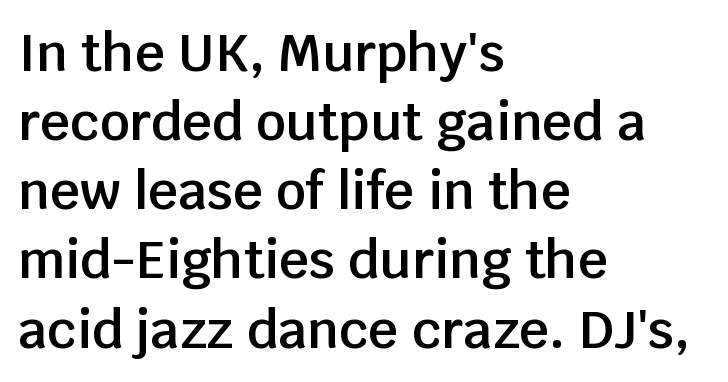
The image shows 52 px semibold sans-serif type, upright; set left-aligned, normal line spacing (1.33x), normal letter spacing, not underlined; low stroke contrast and a large x-height.
